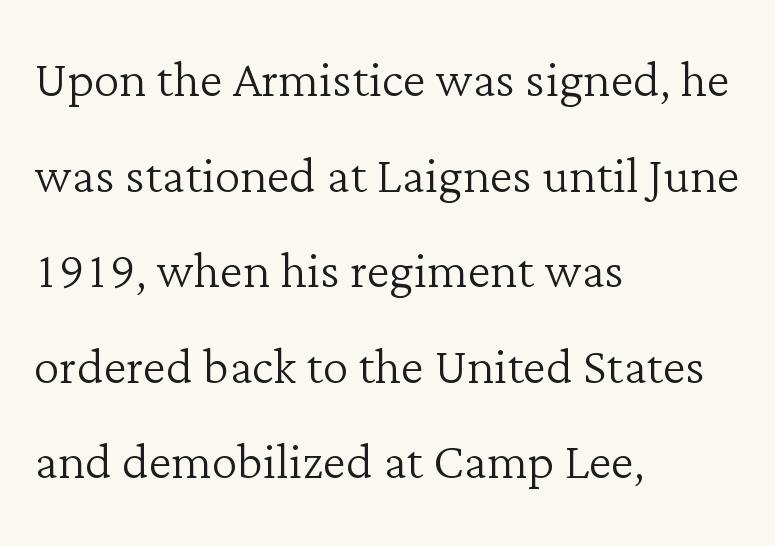
Rendered with straight, roman letterforms. Standard letterfit; no display-style spreading of the glyphs. Each row of text sits above clean, open space. Unlike a clean sans, this face finishes its strokes with serifs.
